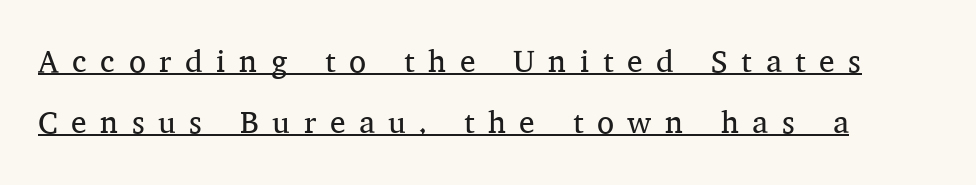
The image shows 31 px regular-weight serif type, upright; set loose line spacing (1.97x), unusually wide letter spacing (+0.44 em), underlined; medium stroke contrast and a medium x-height.
